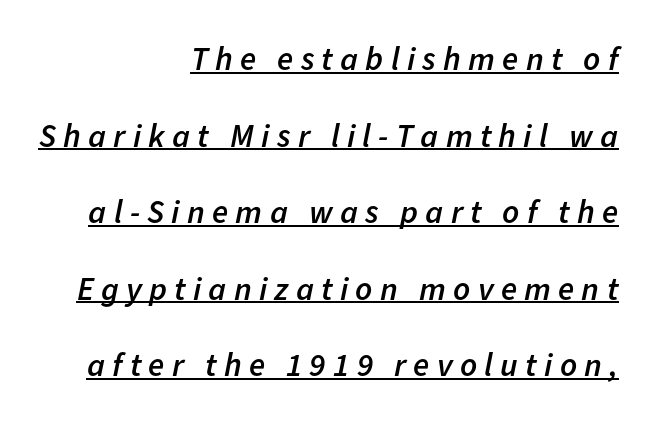
The image shows 33 px semibold type, italic (leaning right); set right-aligned, loose line spacing (2.32x), unusually wide letter spacing (+0.22 em), underlined; low stroke contrast and a medium x-height.
